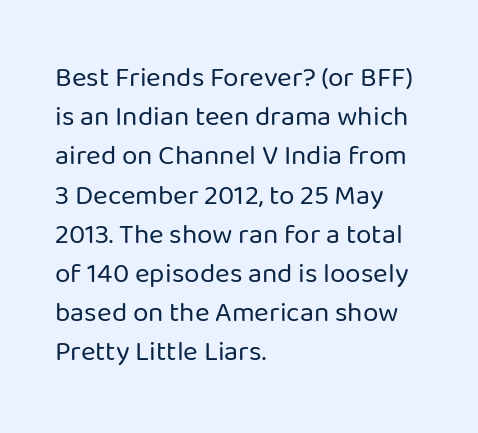
Q: Is the text bold? A: No.
Q: Is the text italic (slanted)? A: No, it is upright.
Q: Is the typeface a serif or a sans-serif typeface? A: Sans-serif.
Q: Is the text underlined? A: No.
Q: How is the paragraph aligned? A: Left-aligned.
Q: Is the spacing between letters normal or unusually wide? A: Normal.
Q: Is the spacing between lines tight, normal or loose? A: Normal.
Q: Width (condensed, normal, or wide)? A: Normal.
Q: Stroke contrast? A: Low.
Q: x-height? A: Medium.
Q: Monospaced? A: No.
